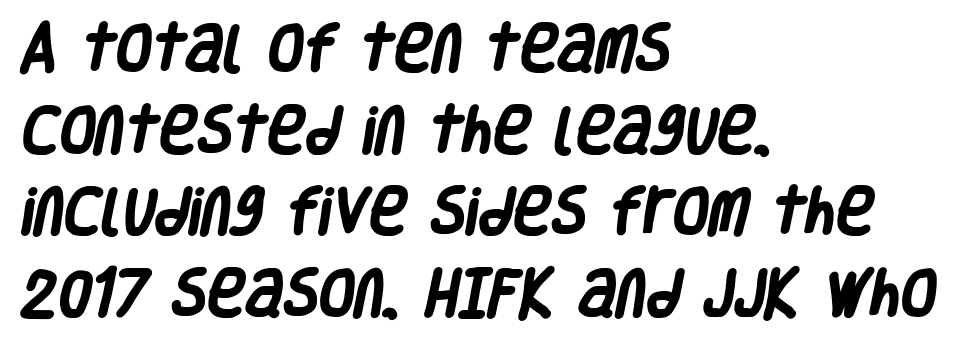
The designer left line spacing at the default. Does the copy run flush right? No — it runs flush left. The typeface chosen for these lines omits serifs. Notice how thick the strokes are: this is what a full bold looks like. You could not count columns in this text — the font is proportionally spaced. Each row of text sits above clean, open space.
